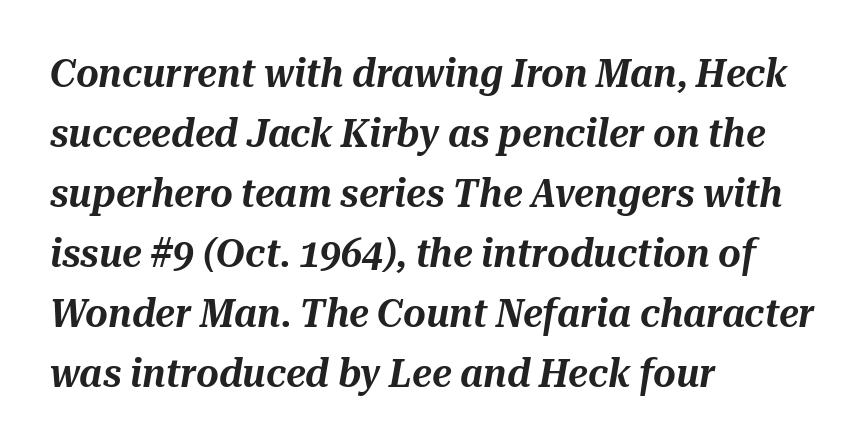
{"italic": "yes", "lean": "right", "slant_degrees": 10, "width": "normal", "stroke_contrast": "medium", "x_height": "medium", "monospaced": "no", "underline": "no", "align": "left", "line_spacing": "normal", "line_spacing_ratio": 1.54, "letter_spacing": "normal", "letter_spacing_em": 0.0, "glyph_px": 39}
